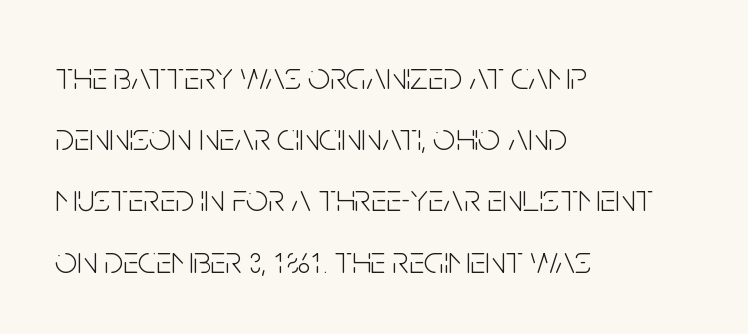
To sum up the face: it is a sans, with no serifs. Quick note: interline space is typical. All the whitespace from short lines collects on the right. It's the straight-up-and-down kind of type. The zone under the glyphs is completely vacant.
